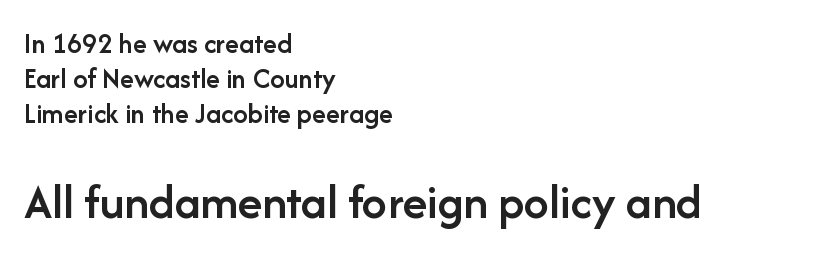
Rendered with straight, roman letterforms. Glance below the letters and you will spot only blank space. The paragraph has a hard left edge and a soft right edge. Letterform terminals end flat and unadorned throughout the passage. Characters follow at the spacing the type designer built in.
